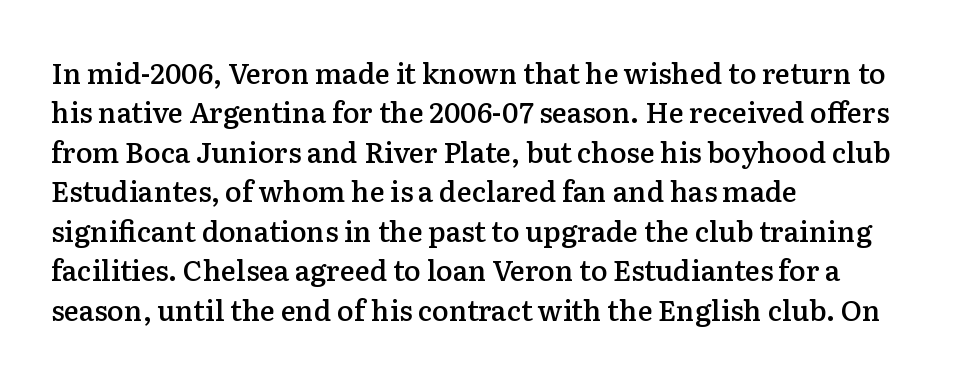
{"serif": "yes", "italic": "no", "bold": "semi", "weight": "semibold", "width": "normal", "stroke_contrast": "low", "x_height": "medium", "monospaced": "no", "underline": "no", "align": "left", "line_spacing": "normal", "line_spacing_ratio": 1.41, "letter_spacing": "normal", "letter_spacing_em": 0.0, "glyph_px": 28}
